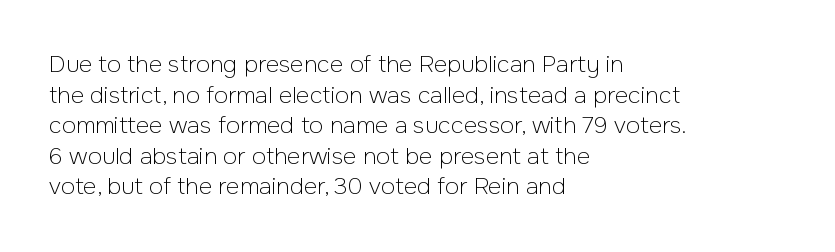
Q: Is the text bold? A: No.
Q: Is the text italic (slanted)? A: No, it is upright.
Q: Is the text underlined? A: No.
Q: How is the paragraph aligned? A: Left-aligned.
Q: Is the spacing between letters normal or unusually wide? A: Normal.
Q: Is the spacing between lines tight, normal or loose? A: Normal.
